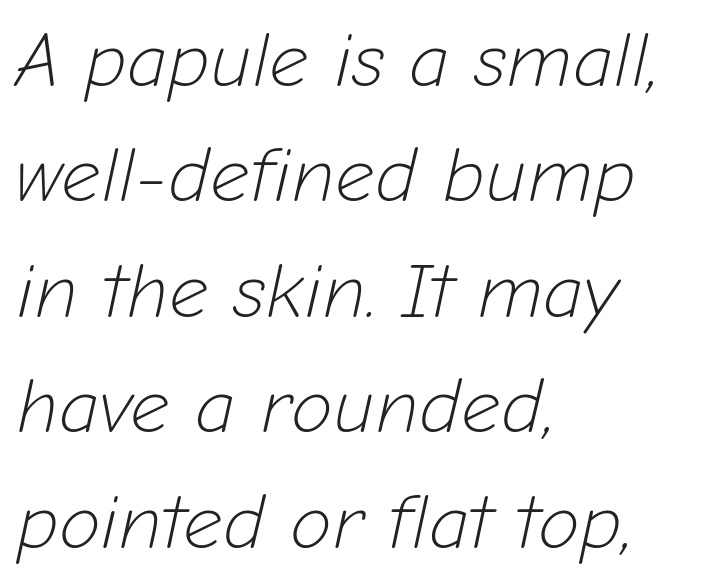
The image shows 77 px light type, italic (leaning right); set left-aligned, normal line spacing (1.5x), normal letter spacing, not underlined; low stroke contrast and a medium x-height.
